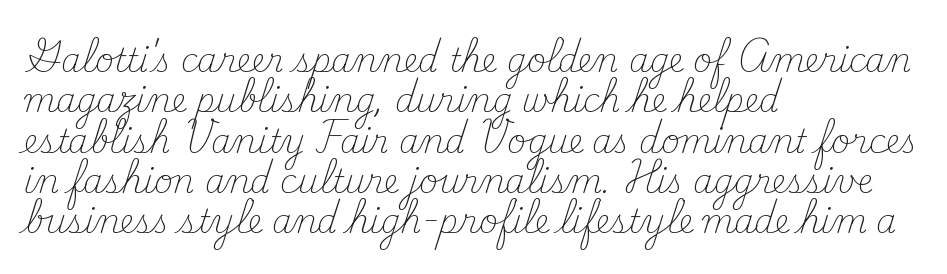
The image shows 32 px light serif type; set left-aligned, normal line spacing (1.26x), normal letter spacing, not underlined; medium stroke contrast and a small x-height.
